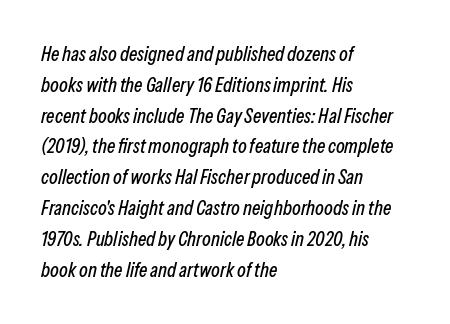
The image shows 20 px text type, italic (leaning right); set left-aligned, normal line spacing (1.54x), normal letter spacing, not underlined.
